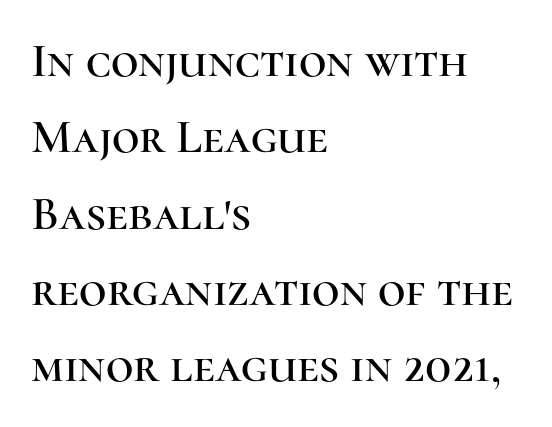
This rendering employs a face with finishing strokes, i.e., a serif. The tracking reads as untouched default to a designer's eye. The gap between lines stays unmarked. Horizontal alignment here is leftward, the default for most running prose. Ordinary non-slanted type is in use.
